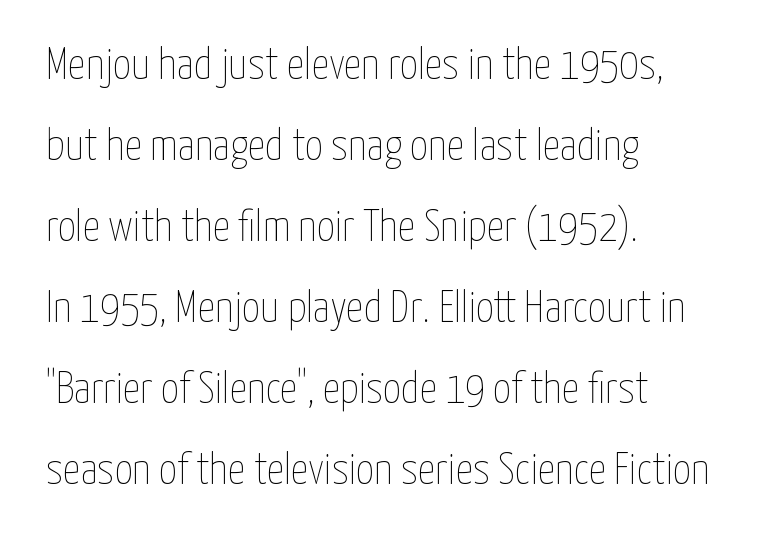
{"italic": "no", "bold": "no", "weight": "thin", "width": "condensed", "stroke_contrast": "low", "x_height": "medium", "monospaced": "no", "underline": "no", "align": "left", "line_spacing_ratio": 1.84, "letter_spacing": "normal", "letter_spacing_em": 0.0, "glyph_px": 44}
